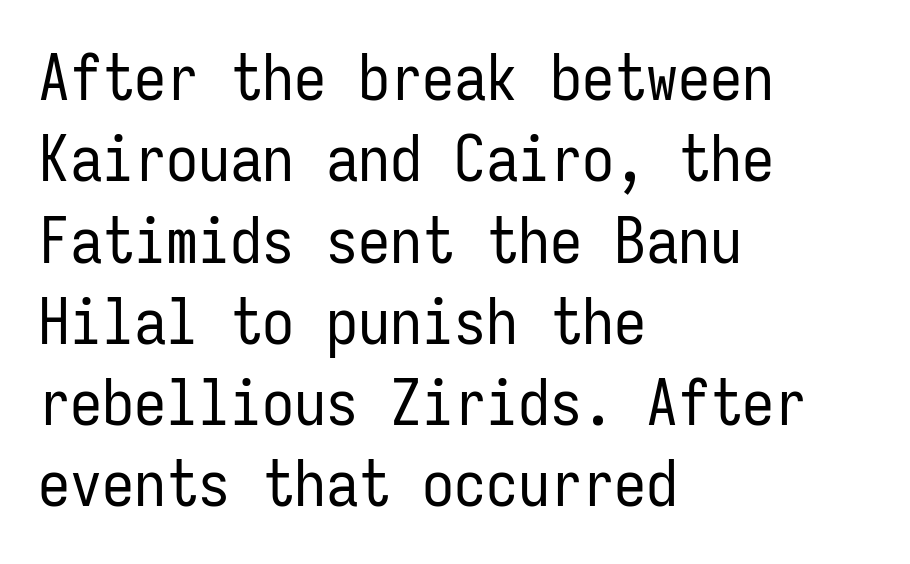
Each new line begins a customary step beneath the previous one. Here the glyphs are tracked normally, forming tight word shapes. Is this a heavy cut? Hardly; it is regular or lighter. The text was rendered using a sans face with plain stroke endings. The gap between lines stays unmarked.
